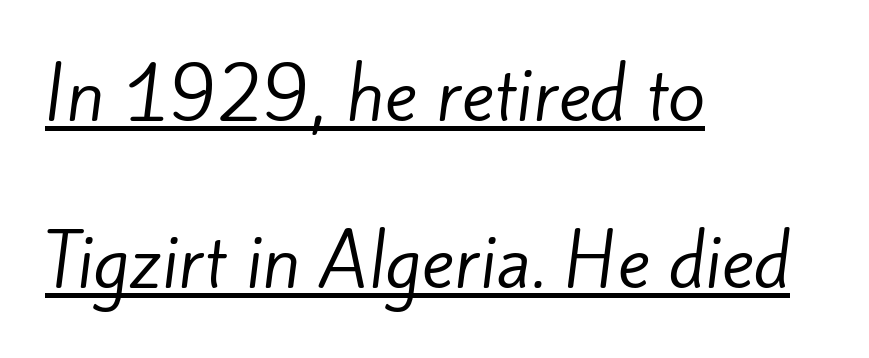
Q: Is the text bold? A: No.
Q: Is the typeface a serif or a sans-serif typeface? A: Sans-serif.
Q: Is the text underlined? A: Yes.
Q: How is the paragraph aligned? A: Left-aligned.
Q: Is the spacing between letters normal or unusually wide? A: Normal.
Q: Is the spacing between lines tight, normal or loose? A: Loose.
Q: Width (condensed, normal, or wide)? A: Normal.
Q: Stroke contrast? A: Low.
Q: x-height? A: Small.
Q: Monospaced? A: No.
